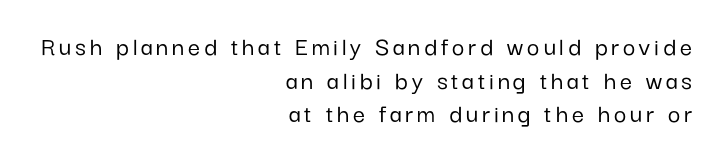
{"italic": "no", "underline": "no", "align": "right", "line_spacing": "normal", "line_spacing_ratio": 1.25, "glyph_px": 27}
